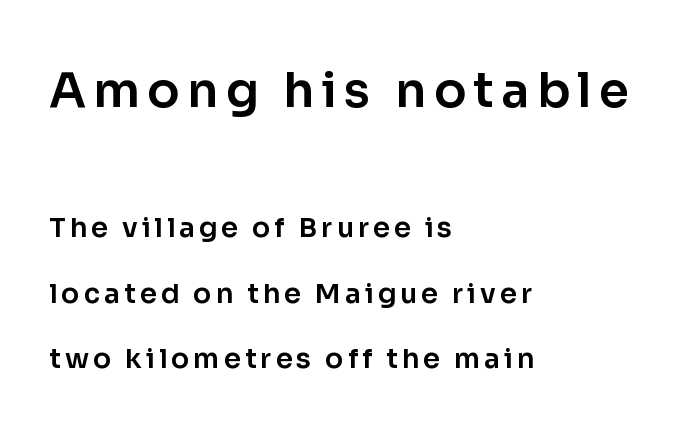
The image shows 48 px sans-serif type, upright; set left-aligned, loose line spacing (2.43x), not underlined; the first (top) block is 1.78x larger; low stroke contrast and a medium x-height.
